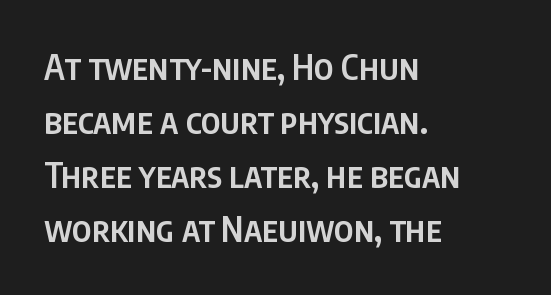
{"serif": "no", "italic": "no", "bold": "semi", "weight": "semibold", "width": "condensed", "stroke_contrast": "low", "x_height": "large", "monospaced": "no", "underline": "no", "align": "left", "line_spacing": "normal", "line_spacing_ratio": 1.59, "letter_spacing": "normal", "letter_spacing_em": 0.0, "glyph_px": 34}
